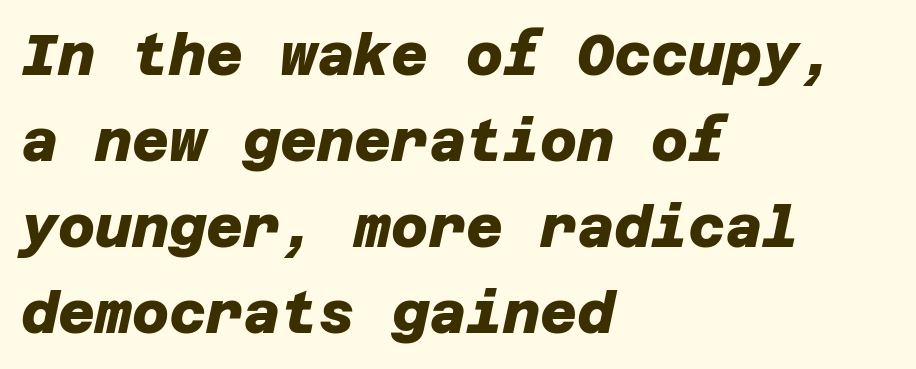
I'd call this a sans setting — the letters go barefoot. In CSS terms this would be text-align: left. Spacing between characters is what you'd get straight out of the box. Stroke thickness is high; the sample reads as a true bold. Rows of type keep a routine distance in the vertical direction.
